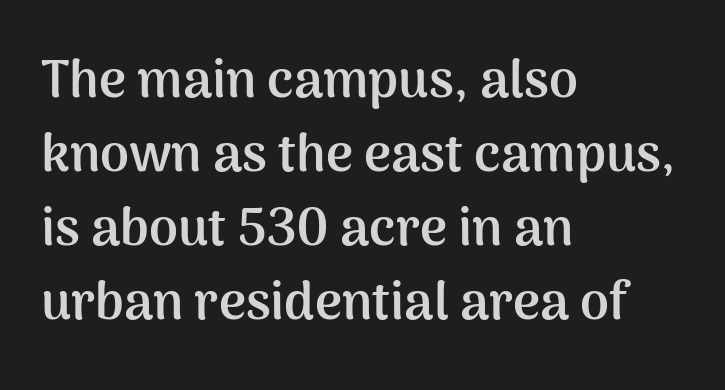
Q: Is the text bold? A: Yes.
Q: Is the text italic (slanted)? A: No, it is upright.
Q: Is the typeface a serif or a sans-serif typeface? A: Sans-serif.
Q: Is the text underlined? A: No.
Q: How is the paragraph aligned? A: Left-aligned.
Q: Is the spacing between letters normal or unusually wide? A: Normal.
Q: Is the spacing between lines tight, normal or loose? A: Normal.
Q: Width (condensed, normal, or wide)? A: Normal.
Q: Stroke contrast? A: Medium.
Q: x-height? A: Medium.
Q: Monospaced? A: No.
